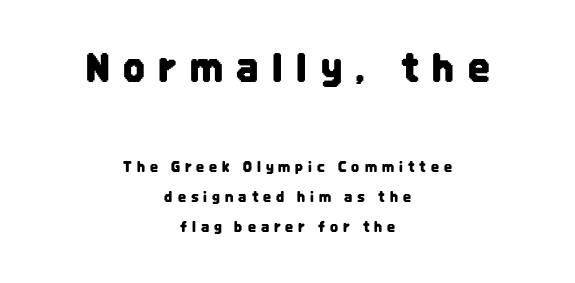
Is this a fixed-width face? No — the glyphs have proportional, varying widths. This rendering widens character spacing well past its baseline value. A centered setting, common on invitations and titles, is used for this passage. Two sizes are in play, and the larger belongs to the first block. Serifs: no, the terminals of the letterforms are clean. Characters remain perfectly vertical along every line.
